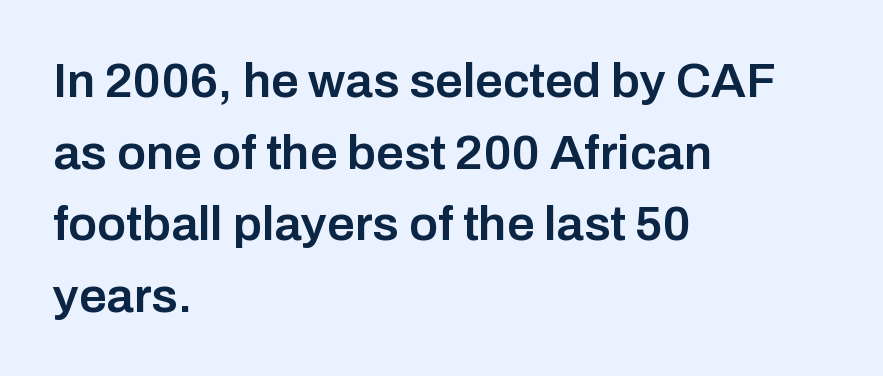
Q: Is the text bold? A: Semi-bold.
Q: Is the text italic (slanted)? A: No, it is upright.
Q: Is the typeface a serif or a sans-serif typeface? A: Sans-serif.
Q: Is the text underlined? A: No.
Q: How is the paragraph aligned? A: Left-aligned.
Q: Is the spacing between letters normal or unusually wide? A: Normal.
Q: Is the spacing between lines tight, normal or loose? A: Normal.
Q: Width (condensed, normal, or wide)? A: Normal.
Q: Stroke contrast? A: Low.
Q: x-height? A: Medium.
Q: Monospaced? A: No.
